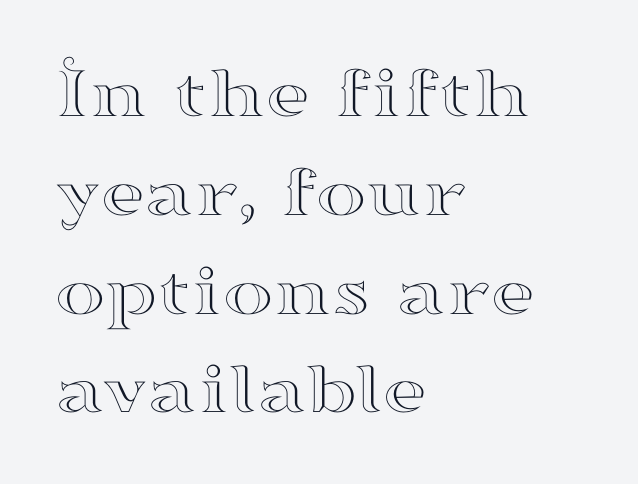
Letters rest on an invisible, unmarked baseline. Line starts are locked; line ends wander. Between one letter and the next there's only the usual sliver of space. Notice how the stems are strictly vertical — no italics here. The face used here is proportionally spaced, like ordinary book or web type.
